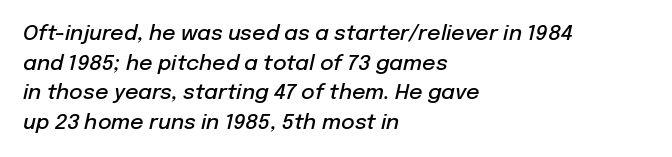
The image shows 21 px text type, italic (leaning right); set left-aligned, normal line spacing (1.41x), normal letter spacing, not underlined.
